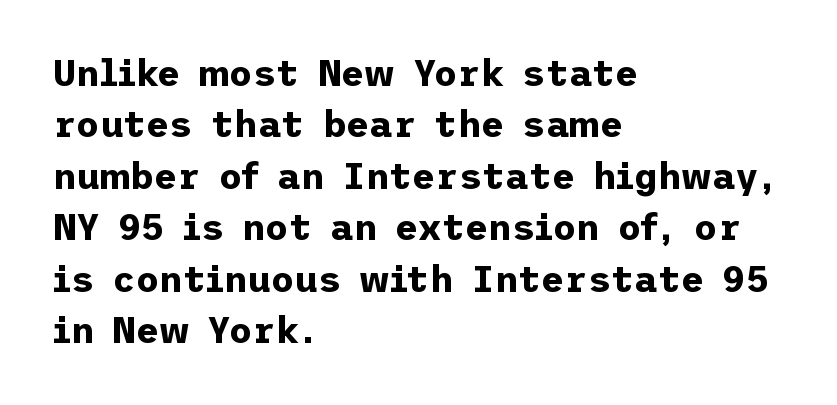
The lettering holds an erect, upright posture throughout. This sample uses plain, unmodified letter spacing. The rendering shows plain stroke endings on the letterforms — a sans-serif design. These lines sit exactly where default settings would place them. Chunky letters — that's bold for sure. Plain, unruled lines of type.
